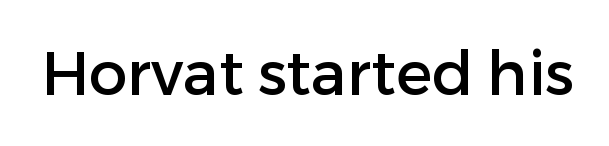
Characters follow at the spacing the type designer built in. This sample uses an upright cut, with every glyph sitting square on the baseline. I'd call this a sans setting — the letters go barefoot. This sample has the flowing, uneven cadence of proportional lettering. The specimen omits any rule beneath the text block's lines.
